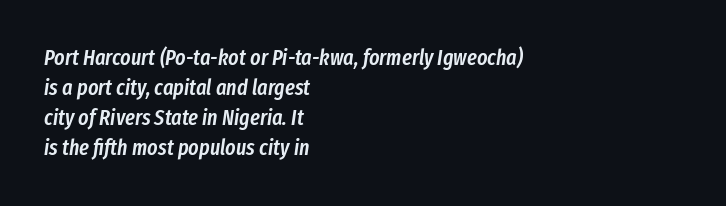
Regular leading. Posture: slanted. The words here are not underlined. Its strokes are somewhat broadened, the hallmark of semibold type. Words appear dense and cohesive because spacing is normal.
